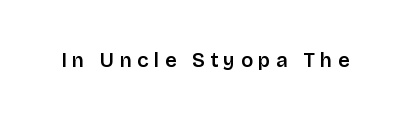
{"italic": "no", "bold": "semi", "underline": "no", "letter_spacing": "wide", "letter_spacing_em": 0.27, "glyph_px": 20}
